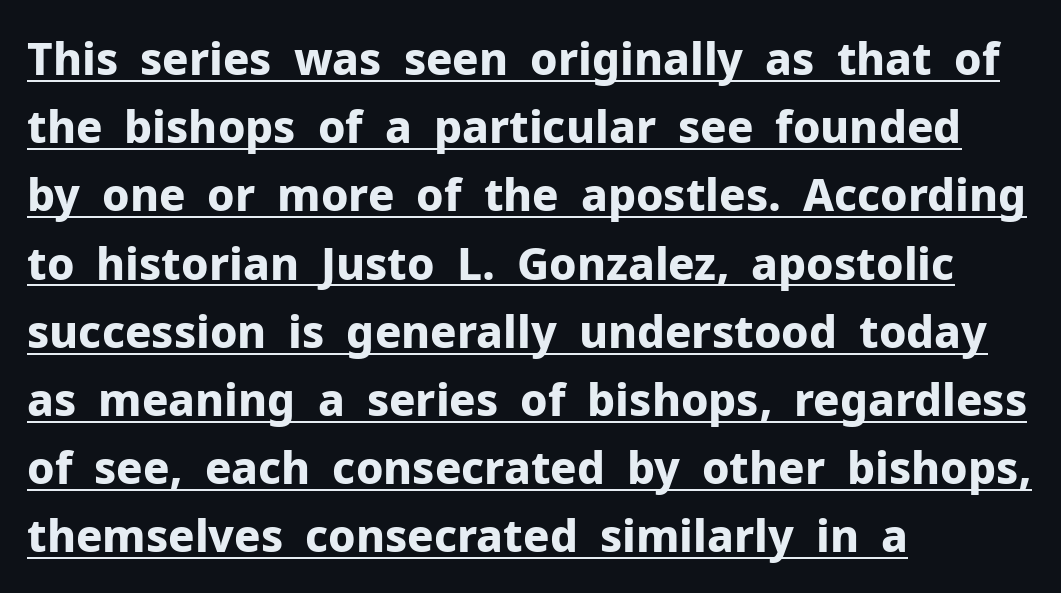
{"serif": "no", "italic": "no", "bold": "yes", "weight": "bold", "width": "normal", "stroke_contrast": "low", "x_height": "medium", "monospaced": "no", "underline": "yes", "align": "left", "line_spacing": "normal", "line_spacing_ratio": 1.55, "letter_spacing": "normal", "letter_spacing_em": 0.0, "glyph_px": 44}
